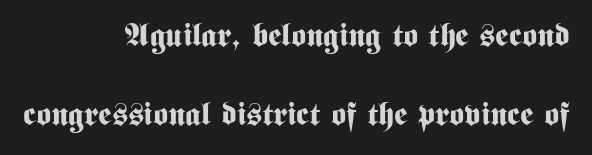
{"serif": "no", "italic": "no", "bold": "yes", "weight": "bold", "width": "condensed", "stroke_contrast": "medium", "x_height": "medium", "monospaced": "no", "underline": "no", "align": "right", "line_spacing": "loose", "line_spacing_ratio": 2.46, "letter_spacing": "normal", "letter_spacing_em": 0.0, "glyph_px": 32}
